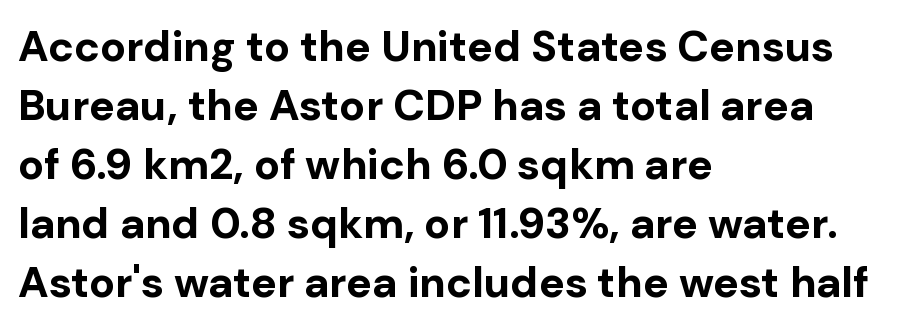
In terms of posture, this sample is upright. Check under the words: just untouched page. Check where the strokes stop: nothing finishes them off — pure sans. Compared with typical paragraphs, the rows here are spaced about the same. Caption: multi-line text, flush left, ragged right. The face used here is rendered with its standard letterfit.
